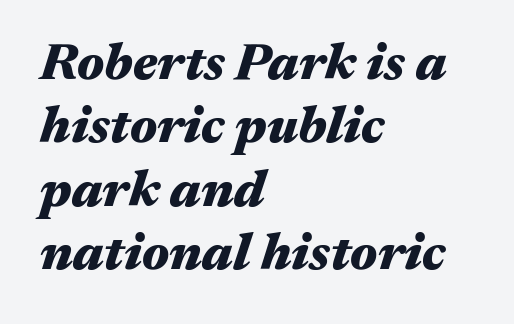
Q: Is the text bold? A: Yes.
Q: Is the text italic (slanted)? A: Yes, it leans right by about 17 degrees.
Q: Is the text underlined? A: No.
Q: How is the paragraph aligned? A: Left-aligned.
Q: Is the spacing between letters normal or unusually wide? A: Normal.
Q: Width (condensed, normal, or wide)? A: Wide.
Q: Stroke contrast? A: Medium.
Q: x-height? A: Medium.
Q: Monospaced? A: No.
